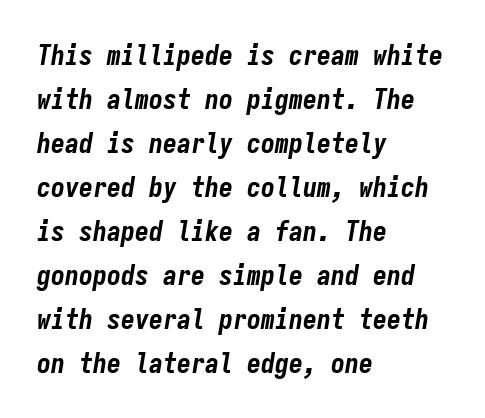
Is the type slanted? Yes — the strokes lean at a clear angle. Nothing unusual about the tracking: characters are spaced as the font intends. These lines stack with their left ends in a neat column. The zone under the glyphs is completely vacant. Does the weight exceed regular? Yes, all the way to bold. The lines sit at an ordinary, default distance from one another.
